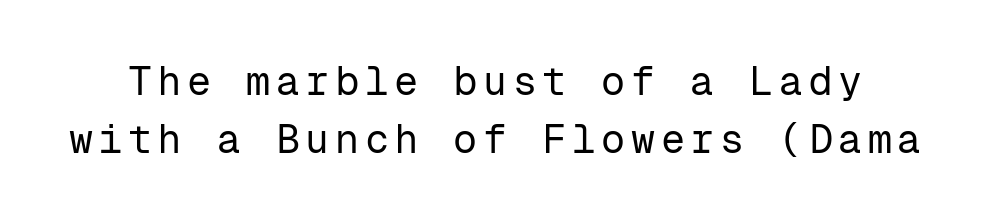
The image shows 40 px regular-weight sans-serif type, upright, monospaced; set normal line spacing (1.44x), not underlined; low stroke contrast and a medium x-height.
